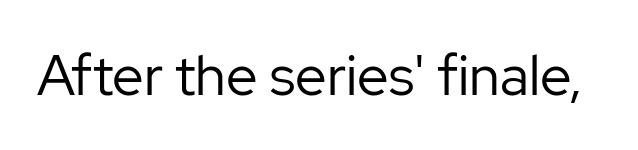
Q: Is the text bold? A: No.
Q: Is the text italic (slanted)? A: No, it is upright.
Q: Is the typeface a serif or a sans-serif typeface? A: Sans-serif.
Q: Is the text underlined? A: No.
Q: Is the spacing between letters normal or unusually wide? A: Normal.
Q: Width (condensed, normal, or wide)? A: Normal.
Q: Stroke contrast? A: Low.
Q: x-height? A: Medium.
Q: Monospaced? A: No.
